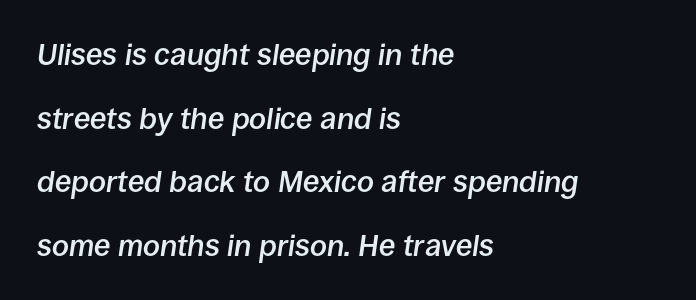
{"italic": "yes", "lean": "right", "slant_degrees": 8, "bold": "semi", "weight": "semibold", "width": "normal", "stroke_contrast": "low", "x_height": "large", "monospaced": "no", "underline": "no", "align": "left", "line_spacing": "loose", "line_spacing_ratio": 2.12, "letter_spacing": "normal", "letter_spacing_em": 0.0, "glyph_px": 30}
